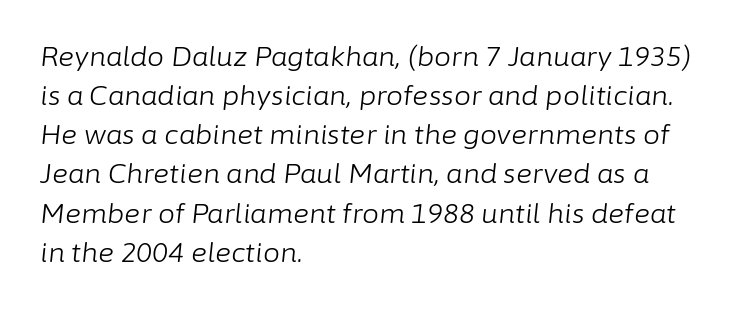
The image shows 27 px text type, italic (leaning right); set left-aligned, normal line spacing (1.45x), normal letter spacing, not underlined.
